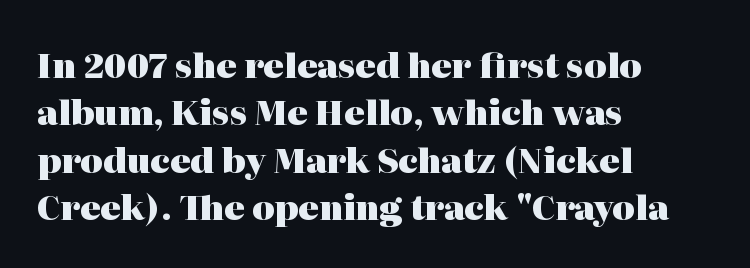
The image shows 34 px heavy serif type, upright; set left-aligned, normal line spacing (1.39x), normal letter spacing, not underlined; high stroke contrast and a medium x-height.
